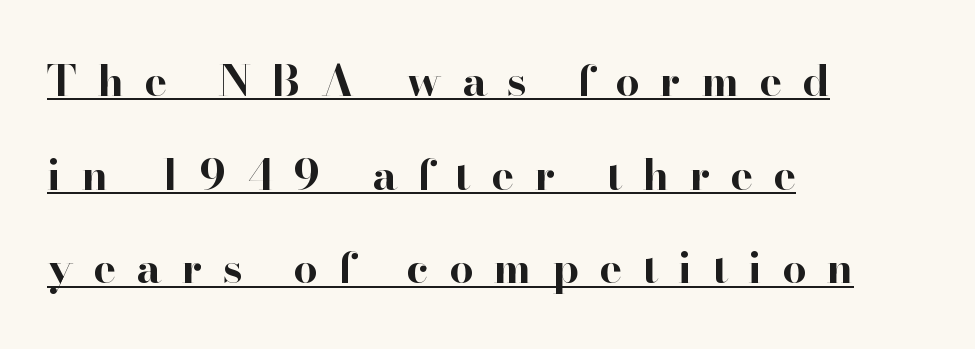
Summary of weight: heavy, a full bold. The passage shown is typeset with a serif family. A typographer would call this underscored text. The leading is generous, giving the passage an open texture. Tracking value appears strongly positive — letters spread wide. Here the designer chose a conventional face with non-uniform glyph widths.
